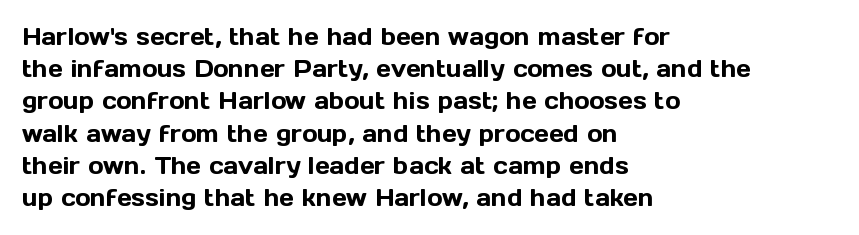
Q: Is the text italic (slanted)? A: No, it is upright.
Q: Is the text underlined? A: No.
Q: How is the paragraph aligned? A: Left-aligned.
Q: Is the spacing between letters normal or unusually wide? A: Normal.
Q: Is the spacing between lines tight, normal or loose? A: Normal.
